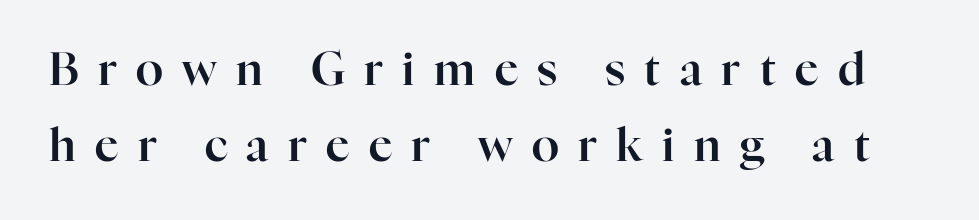
The image shows 45 px serif type, upright; set normal line spacing (1.69x), unusually wide letter spacing (+0.43 em), not underlined; high stroke contrast and a medium x-height.
